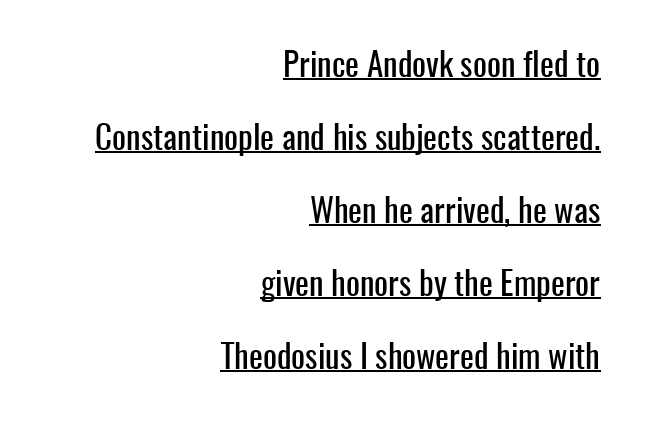
{"serif": "no", "italic": "no", "width": "condensed", "stroke_contrast": "low", "x_height": "medium", "monospaced": "no", "underline": "yes", "align": "right", "line_spacing": "loose", "line_spacing_ratio": 2.21, "letter_spacing": "normal", "letter_spacing_em": 0.0, "glyph_px": 33}
